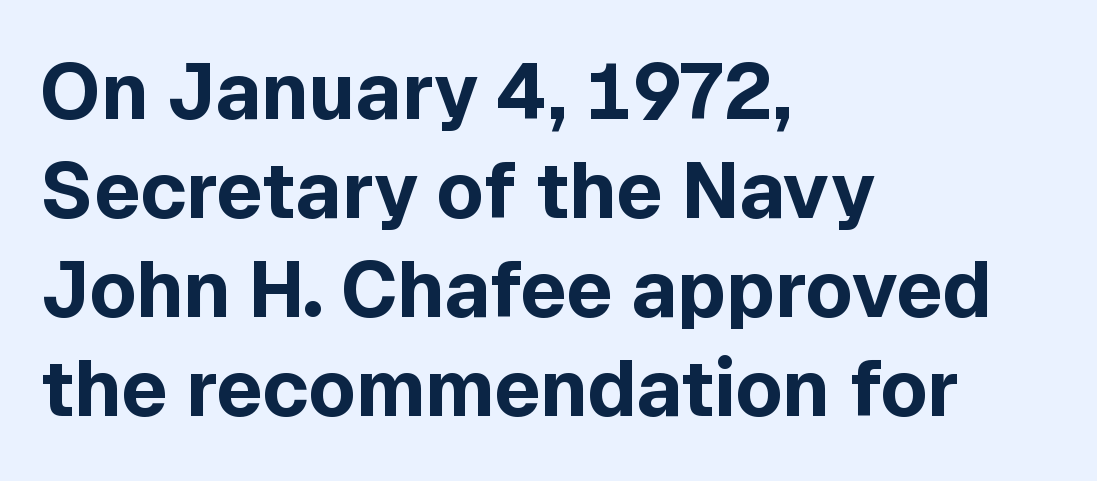
{"serif": "no", "italic": "no", "bold": "yes", "weight": "bold", "width": "normal", "x_height": "medium", "monospaced": "no", "underline": "no", "align": "left", "line_spacing": "normal", "line_spacing_ratio": 1.27, "letter_spacing": "normal", "letter_spacing_em": 0.0, "glyph_px": 78}
